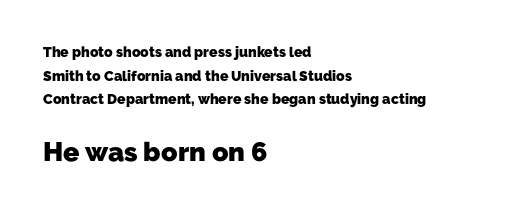
{"bold": "yes", "underline": "no", "align": "left", "line_spacing": "normal", "line_spacing_ratio": 1.68, "letter_spacing": "normal", "letter_spacing_em": 0.0, "larger_block": "second", "size_ratio": 1.93, "glyph_px": 27}
